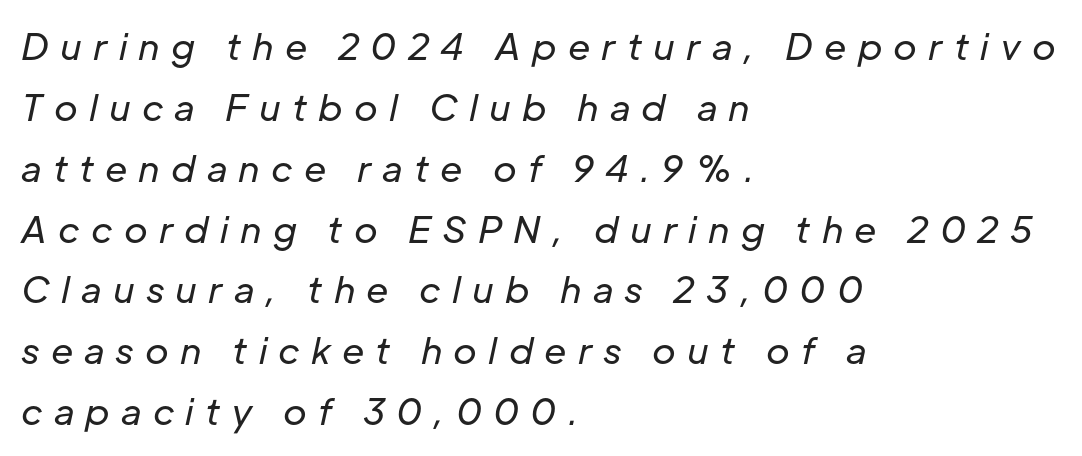
Q: Is the text bold? A: No.
Q: Is the text italic (slanted)? A: Yes, it leans right by about 12 degrees.
Q: Is the text underlined? A: No.
Q: How is the paragraph aligned? A: Left-aligned.
Q: Is the spacing between letters normal or unusually wide? A: Unusually wide.
Q: Is the spacing between lines tight, normal or loose? A: Normal.
Q: Width (condensed, normal, or wide)? A: Normal.
Q: Stroke contrast? A: Low.
Q: x-height? A: Medium.
Q: Monospaced? A: No.
